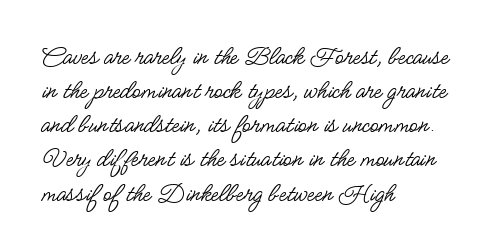
{"serif": "no", "bold": "no", "weight": "regular", "width": "condensed", "stroke_contrast": "low", "x_height": "small", "monospaced": "no", "underline": "no", "align": "left", "line_spacing_ratio": 1.22, "letter_spacing": "normal", "letter_spacing_em": 0.0, "glyph_px": 28}
